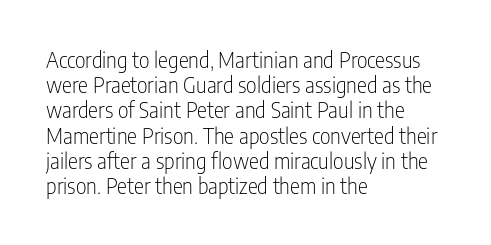
{"italic": "no", "bold": "no", "underline": "no", "align": "left", "line_spacing_ratio": 1.2, "letter_spacing": "normal", "letter_spacing_em": 0.0, "glyph_px": 21}
